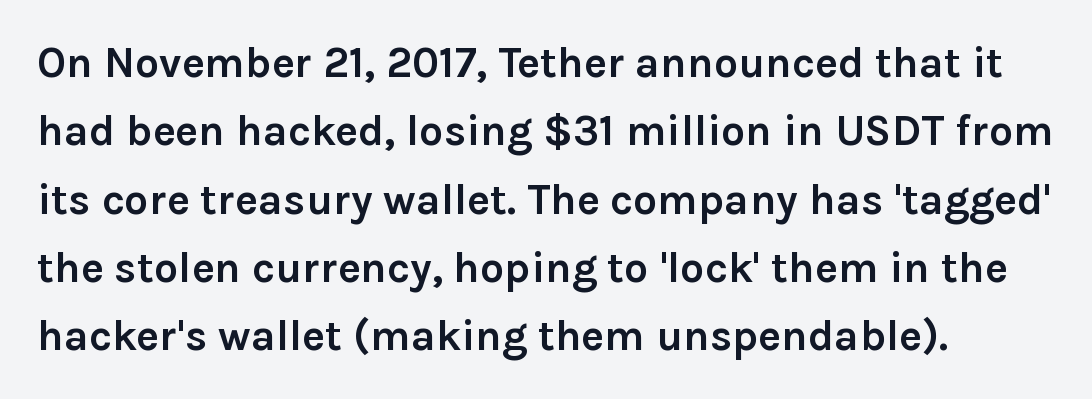
{"serif": "no", "italic": "no", "bold": "yes", "weight": "semibold", "width": "normal", "stroke_contrast": "low", "x_height": "medium", "monospaced": "no", "underline": "no", "align": "left", "line_spacing": "normal", "line_spacing_ratio": 1.59, "letter_spacing": "normal", "letter_spacing_em": 0.0, "glyph_px": 43}
